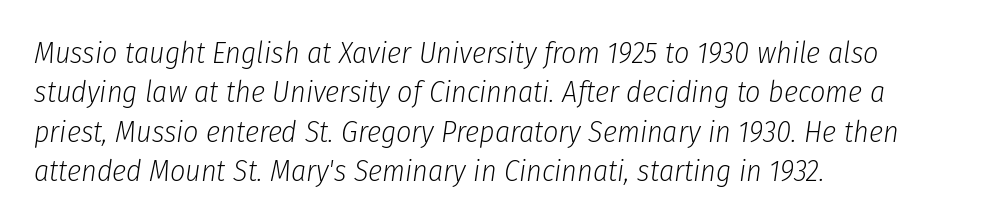
{"italic": "yes", "lean": "right", "slant_degrees": 8, "bold": "no", "weight": "light", "width": "condensed", "stroke_contrast": "low", "x_height": "medium", "monospaced": "no", "underline": "no", "align": "left", "line_spacing": "normal", "line_spacing_ratio": 1.31, "letter_spacing": "normal", "letter_spacing_em": 0.0, "glyph_px": 30}
